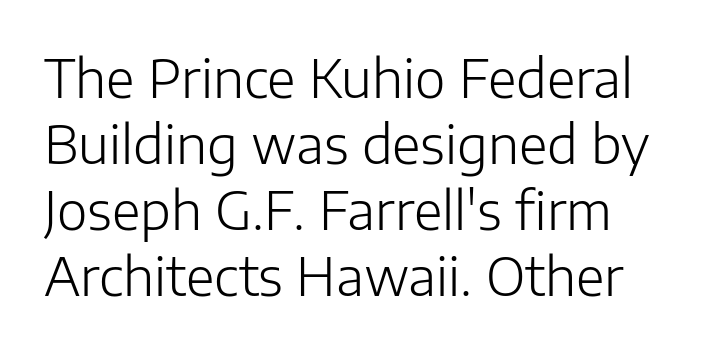
The image shows 52 px light sans-serif type, upright; set normal line spacing (1.27x), normal letter spacing, not underlined; low stroke contrast and a medium x-height.
